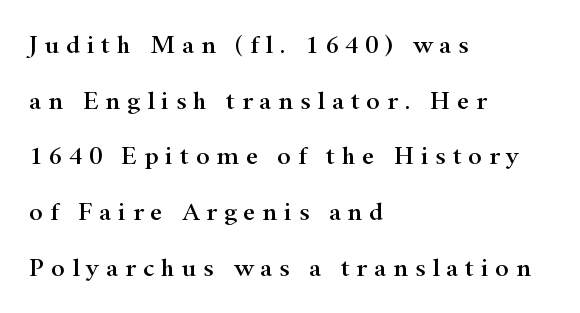
Each word looks stretched out because of the extra space between its letters. Quick note: underline off. Students, observe: this is what heavily led, spacious text looks like. Every character sits straight up, as roman type does. Where is the straight margin? On the left.
